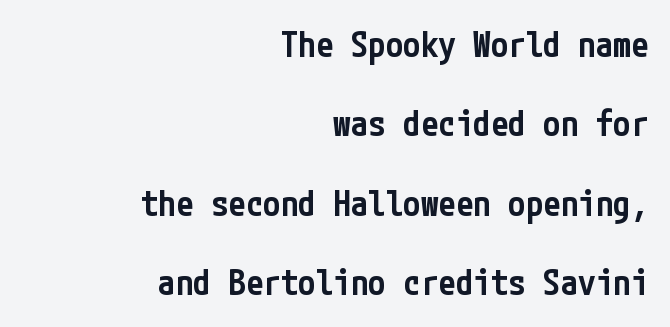
{"serif": "no", "italic": "no", "bold": "semi", "weight": "semibold", "width": "condensed", "stroke_contrast": "low", "x_height": "medium", "underline": "no", "align": "right", "line_spacing": "loose", "line_spacing_ratio": 2.27, "letter_spacing": "normal", "letter_spacing_em": 0.0, "glyph_px": 35}
